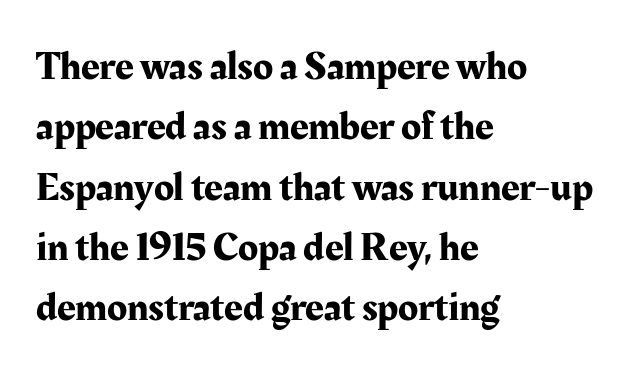
Q: Is the text italic (slanted)? A: No, it is upright.
Q: Is the typeface a serif or a sans-serif typeface? A: Serif.
Q: Is the text underlined? A: No.
Q: How is the paragraph aligned? A: Left-aligned.
Q: Is the spacing between letters normal or unusually wide? A: Normal.
Q: Is the spacing between lines tight, normal or loose? A: Normal.
Q: Width (condensed, normal, or wide)? A: Normal.
Q: Stroke contrast? A: Medium.
Q: x-height? A: Medium.
Q: Monospaced? A: No.
